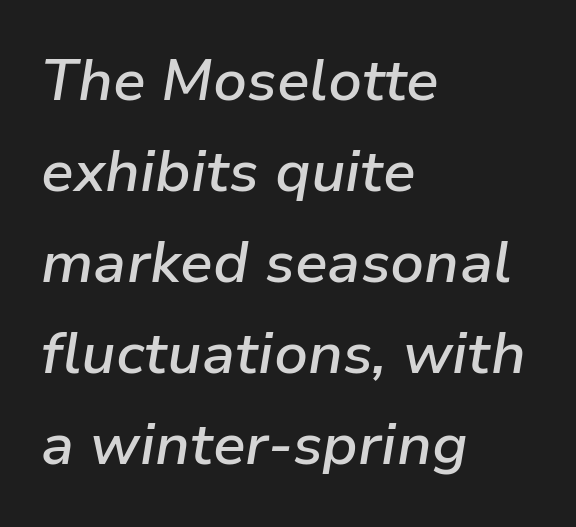
The rendering uses natural spacing where letterforms have individual widths. Caption: semibold face, moderately heavy strokes. Evenly set lines give the paragraph a standard silhouette. Caption: standard tracking, unaltered.
